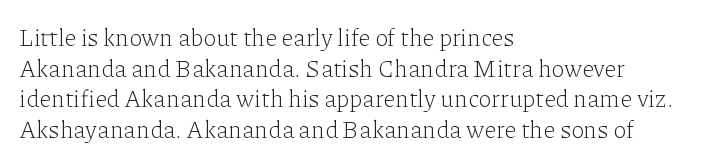
Is the type heavy? It reads as light-to-regular instead. Leftover space on each line is placed entirely after the last word. Characters follow at the spacing the type designer built in. The passage shown stacks its lines at a standard gap.
